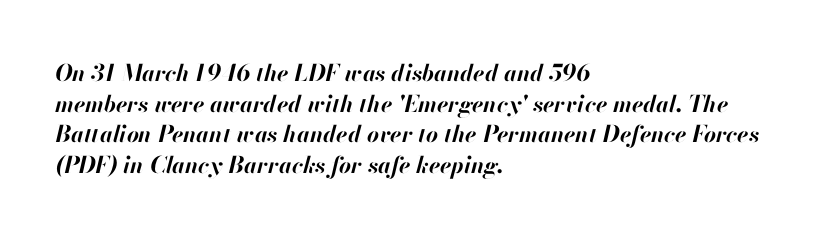
The image shows 23 px bold type, italic (leaning right); set left-aligned, normal line spacing (1.33x), normal letter spacing, not underlined.
